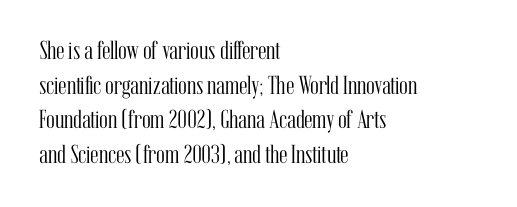
No chunkiness to these letters — they're not bold. A classic flush-left, rag-right setting is used for this passage. One glance says typical: line gaps are just what's usual. The letters sit at their default tracking, neither squeezed nor spread.
